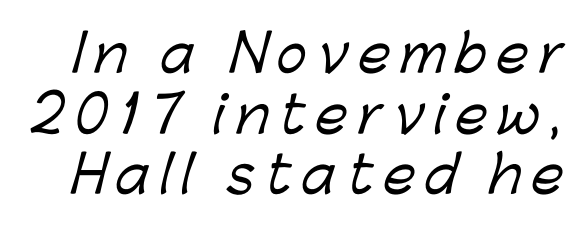
The image shows 51 px sans-serif type; set line spacing 1.19x, unusually wide letter spacing (+0.2 em), not underlined; low stroke contrast and a medium x-height.
